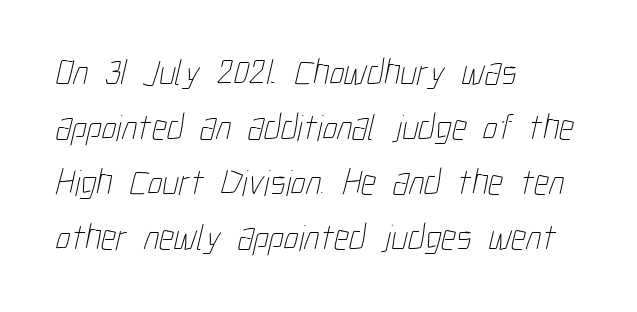
The image shows 37 px thin, condensed type; set left-aligned, normal line spacing (1.49x), normal letter spacing, not underlined; low stroke contrast and a medium x-height.
